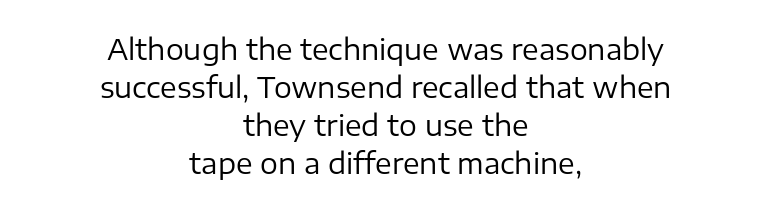
The letters carry no serifs — their stems end cleanly without finishing strokes. The passage is arranged like a title page — every line centered. Standard letterfit; no display-style spreading of the glyphs. These lines are rendered in a variable-pitch font.
